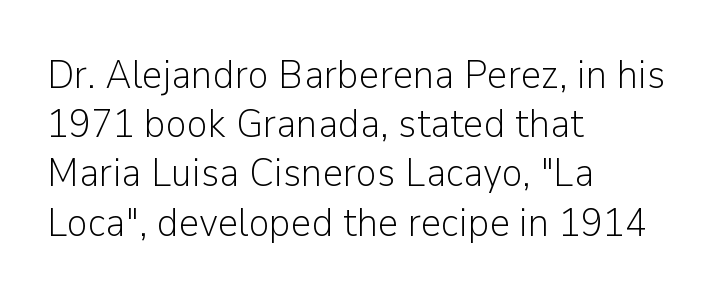
Q: Is the text bold? A: No.
Q: Is the text italic (slanted)? A: No, it is upright.
Q: Is the typeface a serif or a sans-serif typeface? A: Sans-serif.
Q: Is the text underlined? A: No.
Q: How is the paragraph aligned? A: Left-aligned.
Q: Is the spacing between letters normal or unusually wide? A: Normal.
Q: Width (condensed, normal, or wide)? A: Normal.
Q: Stroke contrast? A: Low.
Q: x-height? A: Medium.
Q: Monospaced? A: No.
